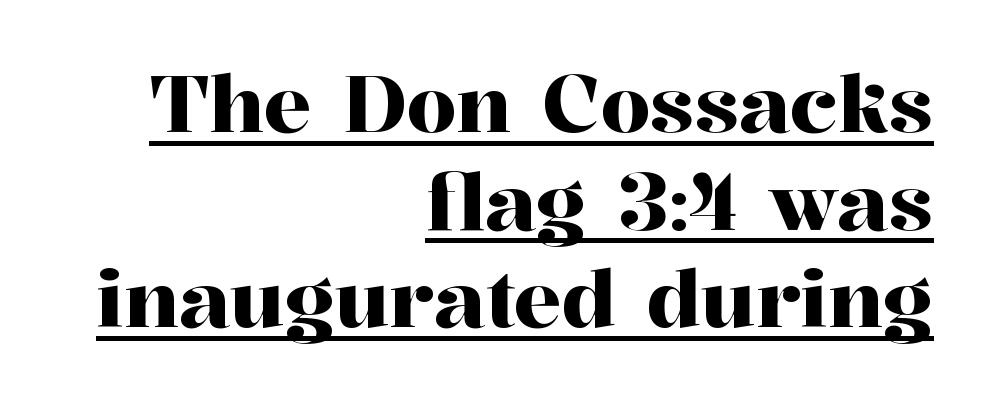
{"serif": "yes", "italic": "no", "width": "normal", "stroke_contrast": "high", "x_height": "medium", "monospaced": "no", "underline": "yes", "align": "right", "line_spacing_ratio": 1.22, "letter_spacing": "normal", "letter_spacing_em": 0.0, "glyph_px": 80}
